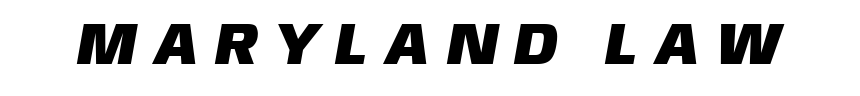
Q: Is the typeface a serif or a sans-serif typeface? A: Sans-serif.
Q: Is the text underlined? A: No.
Q: Is the spacing between letters normal or unusually wide? A: Unusually wide.
Q: Width (condensed, normal, or wide)? A: Normal.
Q: Stroke contrast? A: Low.
Q: x-height? A: Large.
Q: Monospaced? A: No.
